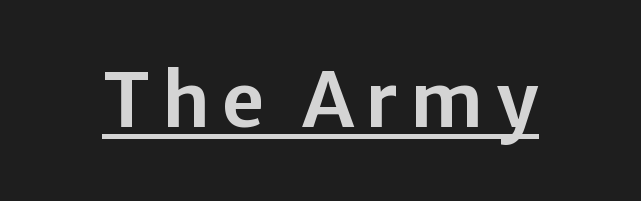
The words here are underlined. A typesetter would call this proportional, since set widths differ per character. Unlike italic type, these characters show no tilt at all. Nope, no serifs anywhere on these letters.
